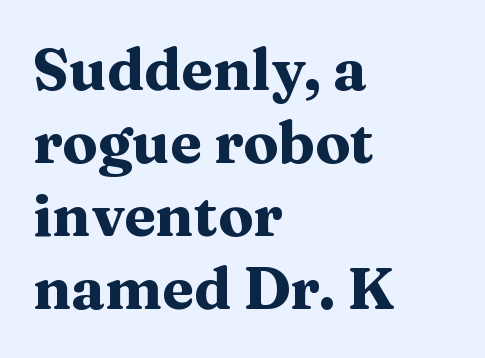
Q: Is the text bold? A: Yes.
Q: Is the text italic (slanted)? A: No, it is upright.
Q: Is the typeface a serif or a sans-serif typeface? A: Serif.
Q: Is the text underlined? A: No.
Q: How is the paragraph aligned? A: Left-aligned.
Q: Is the spacing between letters normal or unusually wide? A: Normal.
Q: Is the spacing between lines tight, normal or loose? A: Normal.
Q: Width (condensed, normal, or wide)? A: Wide.
Q: Stroke contrast? A: Medium.
Q: x-height? A: Medium.
Q: Monospaced? A: No.
